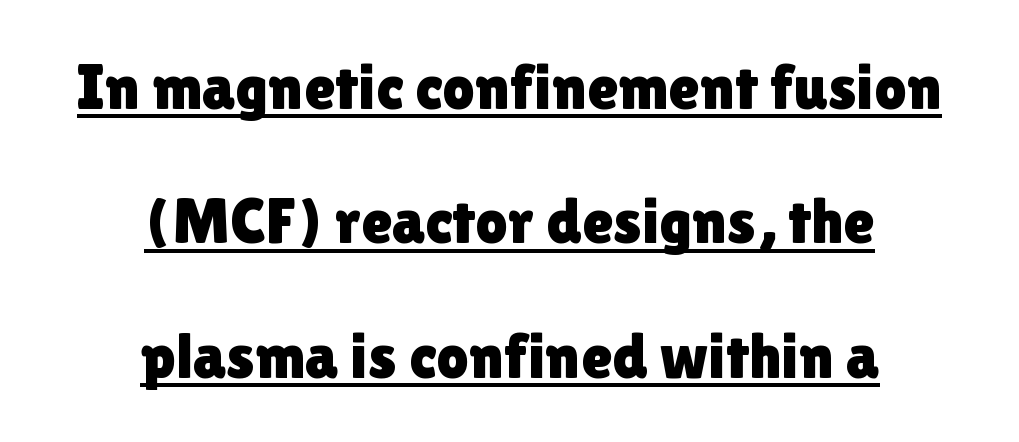
The typeface chosen for these lines omits serifs. Each letter keeps its own natural width here, so spacing adapts to shape. A typographer would call this underscored text. Line spacing here is loose.
